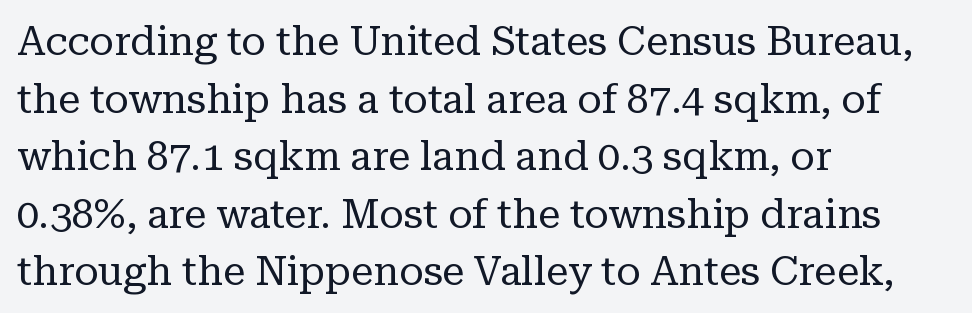
The image shows 40 px regular-weight serif type, upright; set left-aligned, normal line spacing (1.44x), normal letter spacing, not underlined; low stroke contrast and a medium x-height.
